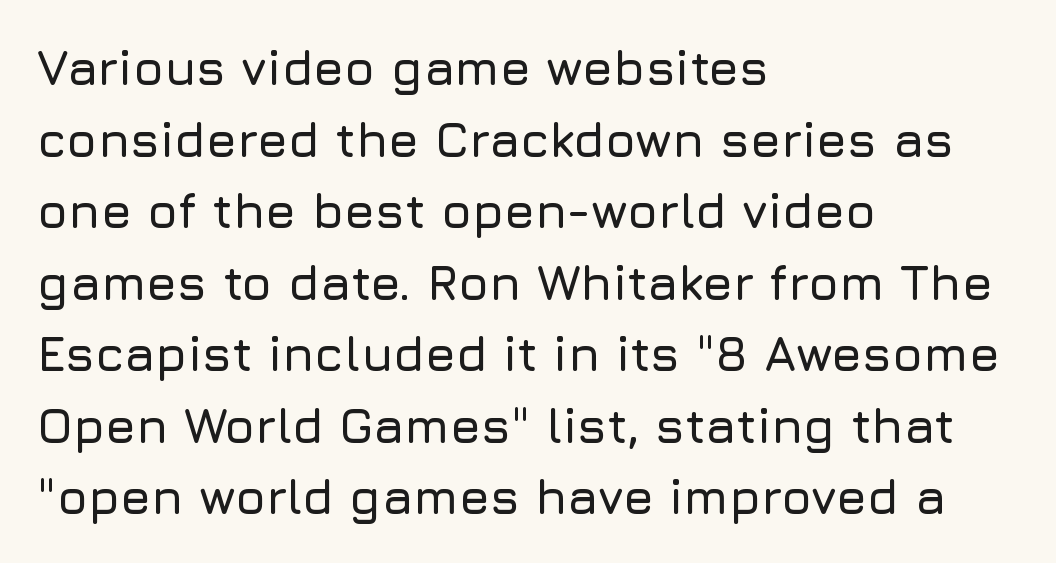
Notice how descenders clear the ascenders below comfortably — that's standard leading. The paragraph has a hard left edge and a soft right edge. Descenders hang freely into open space. A roman cut, with each character standing at attention. Caption: standard tracking, unaltered. Are there feet on the stems? There aren't — it's a sans.
